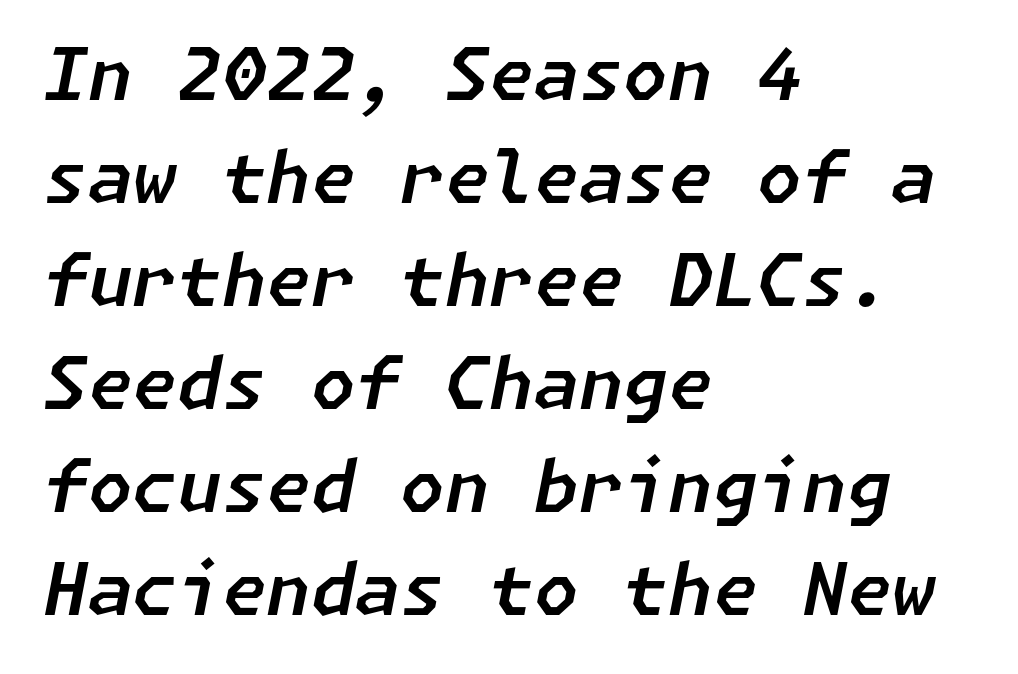
Q: Is the text italic (slanted)? A: Yes, it leans right by about 11 degrees.
Q: Is the text underlined? A: No.
Q: How is the paragraph aligned? A: Left-aligned.
Q: Is the spacing between letters normal or unusually wide? A: Normal.
Q: Is the spacing between lines tight, normal or loose? A: Normal.
Q: Width (condensed, normal, or wide)? A: Normal.
Q: Stroke contrast? A: Low.
Q: x-height? A: Medium.
